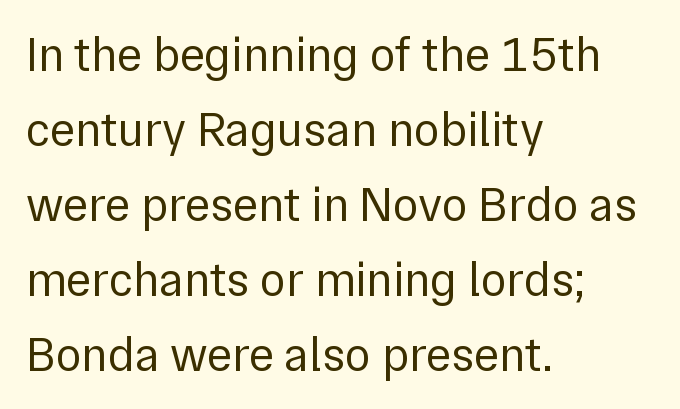
A typesetter would call this zero additional tracking. Reading down the block, your eye returns to a fixed left position each line. Rule under the text: the space is simply empty. Compared with a typical body face, this is equally light or lighter still.
